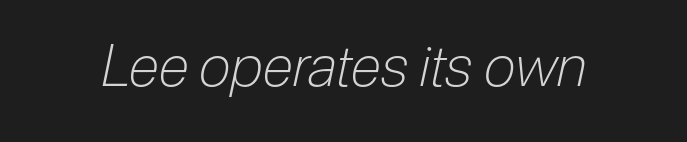
Q: Is the text bold? A: No.
Q: Is the text italic (slanted)? A: Yes, it leans right by about 12 degrees.
Q: Is the text underlined? A: No.
Q: Is the spacing between letters normal or unusually wide? A: Normal.
Q: Width (condensed, normal, or wide)? A: Condensed.
Q: Stroke contrast? A: Low.
Q: x-height? A: Medium.
Q: Monospaced? A: No.
